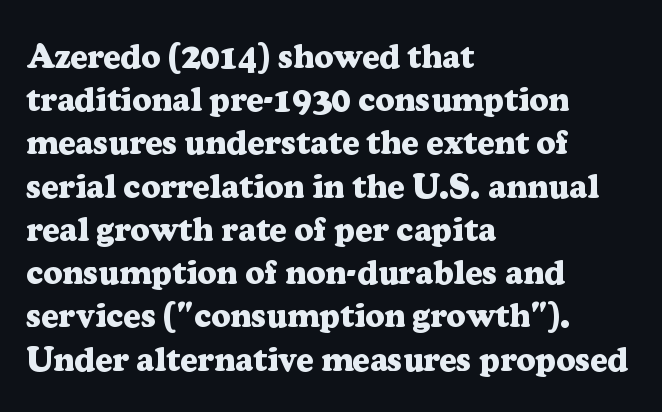
{"serif": "yes", "italic": "no", "bold": "yes", "weight": "heavy", "width": "normal", "stroke_contrast": "low", "x_height": "medium", "monospaced": "no", "underline": "no", "align": "left", "line_spacing": "normal", "line_spacing_ratio": 1.31, "letter_spacing": "normal", "letter_spacing_em": 0.0, "glyph_px": 33}
